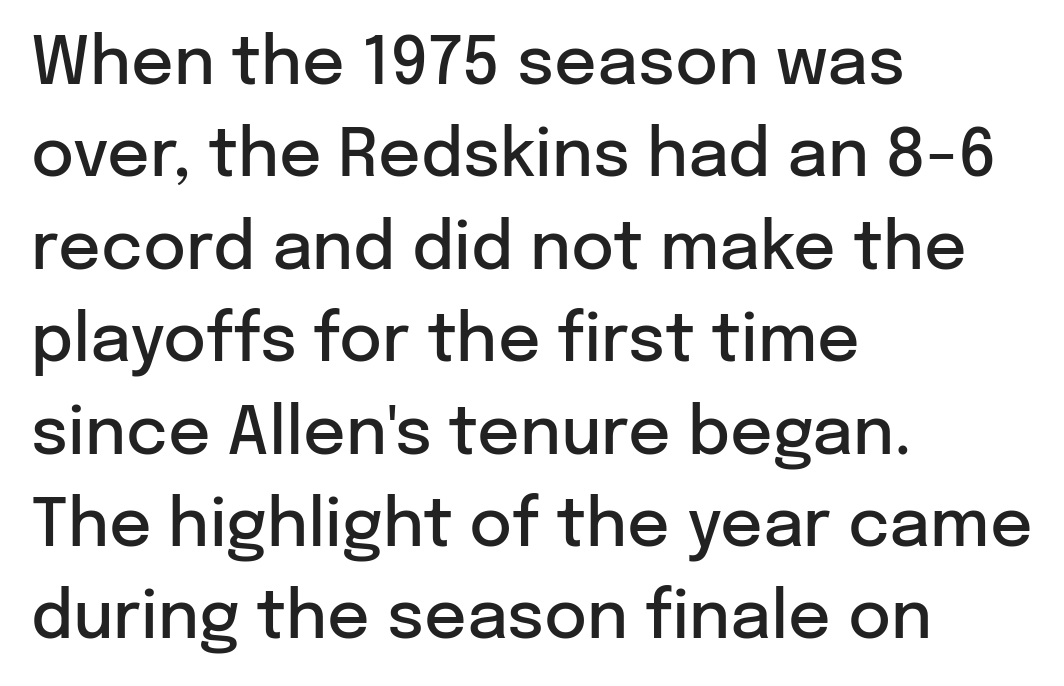
The image shows 66 px semibold sans-serif type, upright; set left-aligned, normal line spacing (1.4x), normal letter spacing, not underlined; low stroke contrast and a medium x-height.
